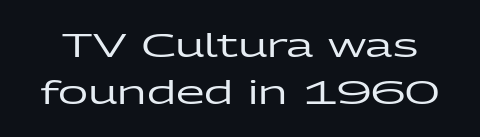
The image shows 33 px wide sans-serif type, upright; set normal line spacing (1.42x), normal letter spacing, not underlined; low stroke contrast and a medium x-height.
